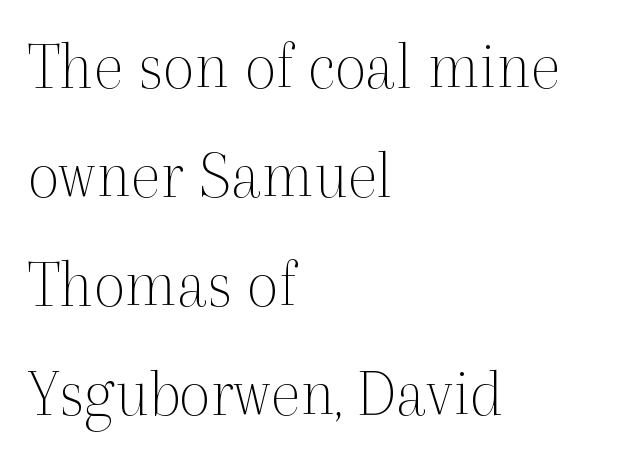
{"serif": "yes", "italic": "no", "bold": "no", "weight": "thin", "width": "normal", "x_height": "medium", "monospaced": "no", "underline": "no", "align": "left", "line_spacing": "normal", "line_spacing_ratio": 1.58, "letter_spacing": "normal", "letter_spacing_em": 0.0, "glyph_px": 69}
